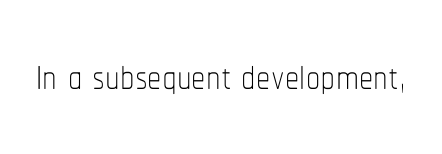
Q: Is the text bold? A: No.
Q: Is the text italic (slanted)? A: No, it is upright.
Q: Is the text underlined? A: No.
Q: Is the spacing between letters normal or unusually wide? A: Normal.
Q: Width (condensed, normal, or wide)? A: Condensed.
Q: Stroke contrast? A: Low.
Q: x-height? A: Medium.
Q: Monospaced? A: No.
